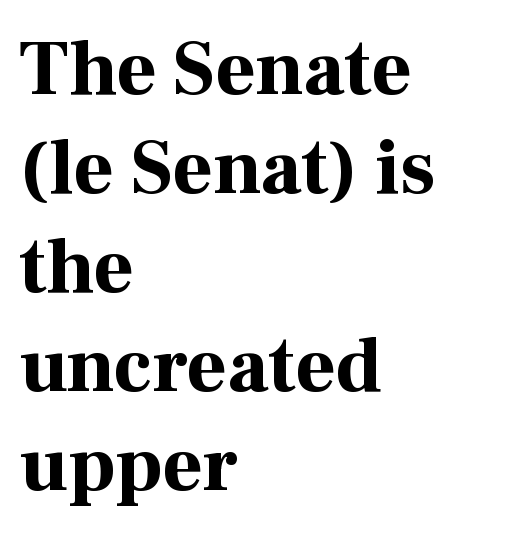
Caption: multi-line text, flush left, ragged right. Font category for this specimen: serif. Bare-footed words on every line. A typesetter would call this leading conventional body-copy spacing. Stroke thickness is high; the sample reads as a true bold. Unlike italic type, these characters show no tilt at all.
